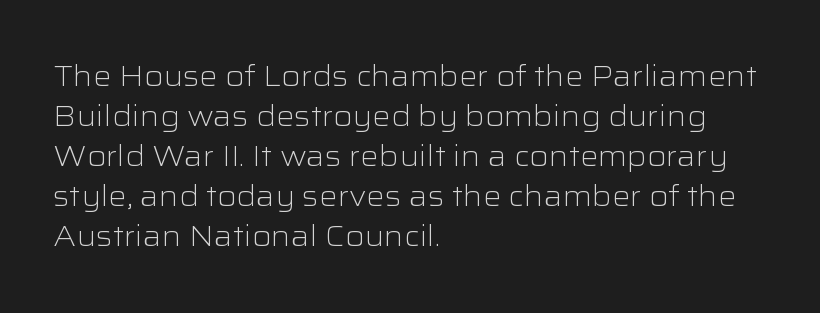
{"serif": "no", "italic": "no", "bold": "no", "weight": "light", "width": "wide", "stroke_contrast": "low", "x_height": "medium", "monospaced": "no", "underline": "no", "align": "left", "line_spacing": "normal", "line_spacing_ratio": 1.38, "letter_spacing": "normal", "letter_spacing_em": 0.0, "glyph_px": 29}
